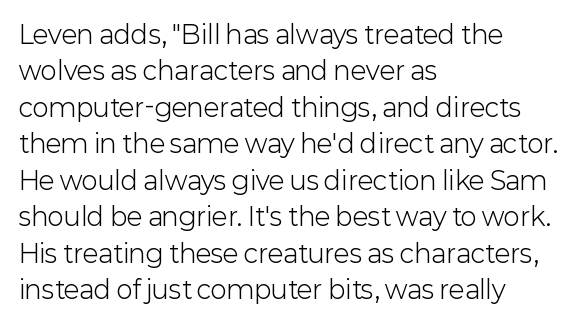
In terms of posture, this sample is upright. The passage shown has conventional tracking throughout. The zone under the glyphs is completely vacant. The lines are quadded left. These glyphs show unthickened strokes, regular width or finer. Rows of type keep a routine distance in the vertical direction.
